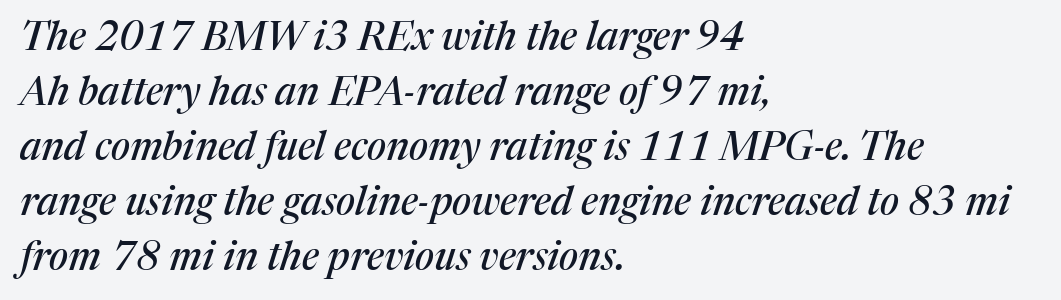
The image shows 39 px serif type, italic (leaning right); set left-aligned, normal line spacing (1.41x), normal letter spacing, not underlined; medium stroke contrast and a medium x-height.
